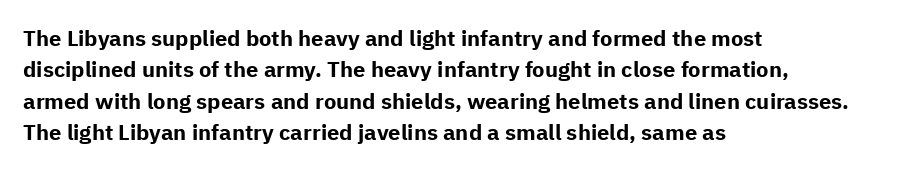
The image shows 22 px bold type, upright; set left-aligned, normal line spacing (1.43x), normal letter spacing, not underlined.
